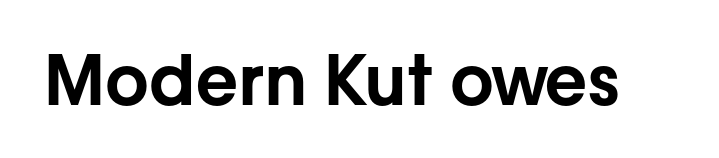
The image shows 69 px sans-serif type, upright; set normal letter spacing, not underlined; low stroke contrast and a medium x-height.
